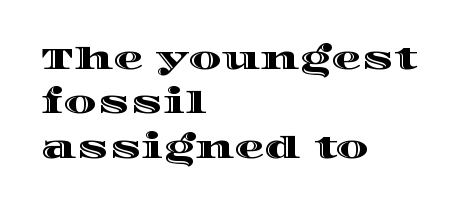
{"italic": "no", "width": "wide", "x_height": "large", "monospaced": "no", "underline": "no", "align": "left", "line_spacing": "normal", "line_spacing_ratio": 1.48, "letter_spacing": "normal", "letter_spacing_em": 0.0, "glyph_px": 30}
